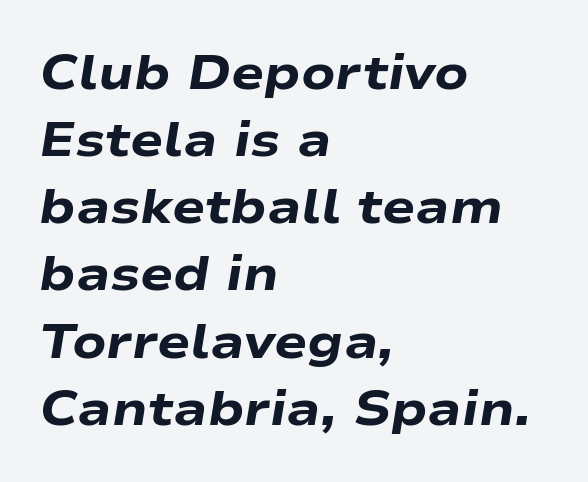
The image shows 49 px heavy, wide type, italic (leaning right); set left-aligned, normal line spacing (1.37x), normal letter spacing, not underlined; low stroke contrast and a medium x-height.
